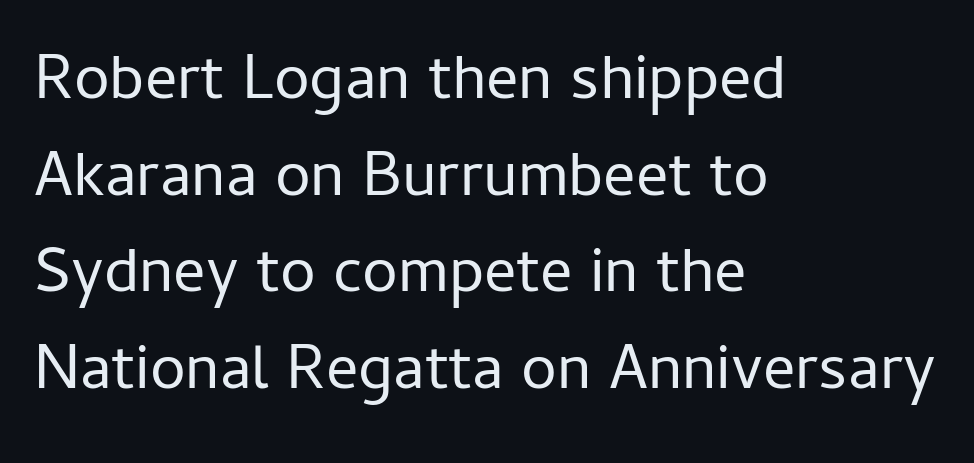
{"serif": "no", "italic": "no", "bold": "no", "weight": "regular", "width": "normal", "stroke_contrast": "low", "x_height": "medium", "monospaced": "no", "underline": "no", "align": "left", "line_spacing": "normal", "line_spacing_ratio": 1.51, "letter_spacing": "normal", "letter_spacing_em": 0.0, "glyph_px": 64}
